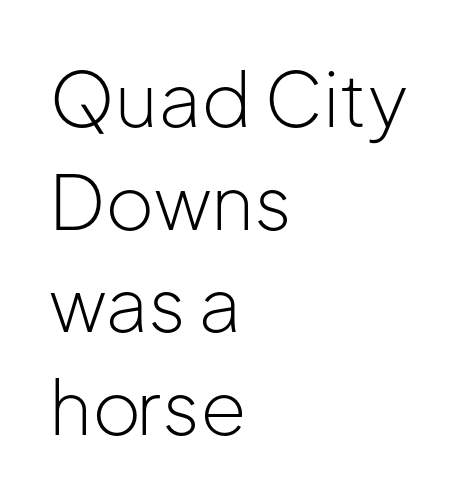
{"serif": "no", "italic": "no", "bold": "no", "weight": "light", "width": "normal", "stroke_contrast": "low", "x_height": "medium", "monospaced": "no", "underline": "no", "align": "left", "line_spacing": "normal", "line_spacing_ratio": 1.37, "letter_spacing": "normal", "letter_spacing_em": 0.0, "glyph_px": 75}
